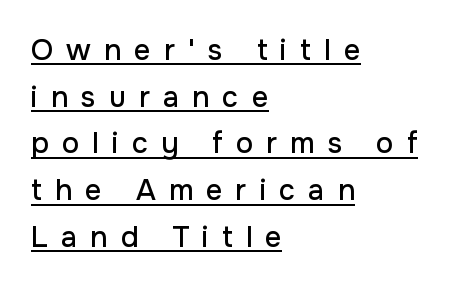
{"serif": "no", "italic": "no", "width": "normal", "stroke_contrast": "low", "x_height": "medium", "monospaced": "no", "underline": "yes", "align": "left", "line_spacing": "normal", "line_spacing_ratio": 1.61, "letter_spacing": "wide", "letter_spacing_em": 0.45, "glyph_px": 29}
